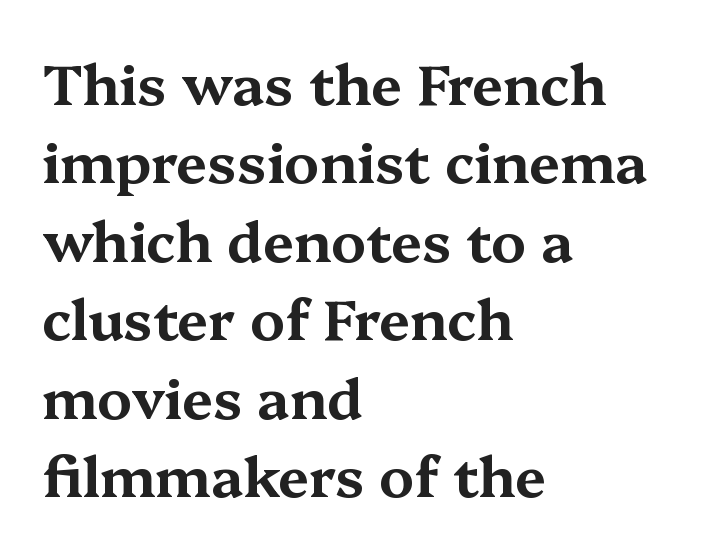
{"serif": "yes", "italic": "no", "width": "wide", "stroke_contrast": "medium", "x_height": "medium", "monospaced": "no", "underline": "no", "align": "left", "line_spacing": "normal", "line_spacing_ratio": 1.4, "letter_spacing": "normal", "letter_spacing_em": 0.0, "glyph_px": 56}
